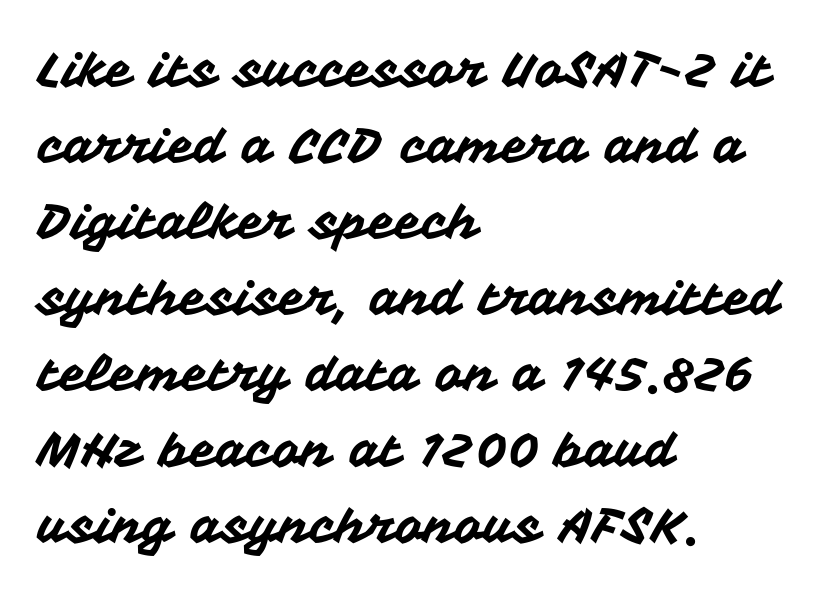
Q: Is the text italic (slanted)? A: Yes.
Q: Is the typeface a serif or a sans-serif typeface? A: Sans-serif.
Q: Is the text underlined? A: No.
Q: How is the paragraph aligned? A: Left-aligned.
Q: Is the spacing between letters normal or unusually wide? A: Normal.
Q: Is the spacing between lines tight, normal or loose? A: Normal.
Q: Width (condensed, normal, or wide)? A: Normal.
Q: Stroke contrast? A: Medium.
Q: x-height? A: Medium.
Q: Monospaced? A: No.
